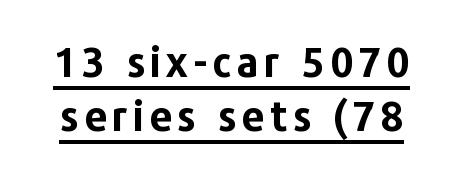
Characters remain perfectly vertical along every line. The sample has been set heavy, in full bold. Each line of the rendering has a horizontal stroke beneath the glyphs. These lines are rendered in a variable-pitch font.
